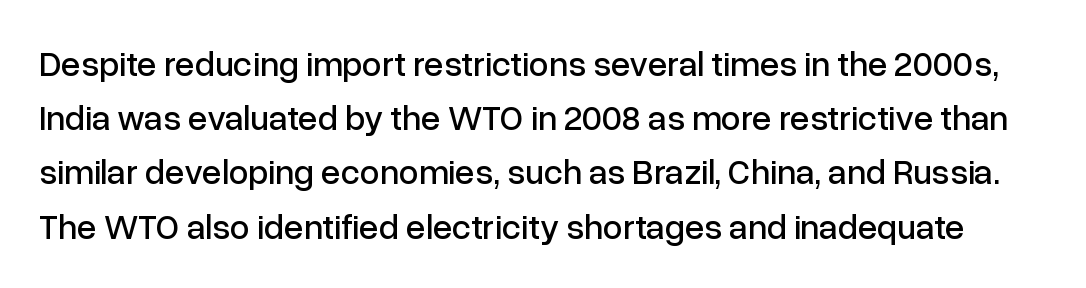
{"serif": "no", "italic": "no", "width": "normal", "stroke_contrast": "low", "x_height": "medium", "monospaced": "no", "underline": "no", "line_spacing": "normal", "line_spacing_ratio": 1.55, "letter_spacing": "normal", "letter_spacing_em": 0.0, "glyph_px": 35}
